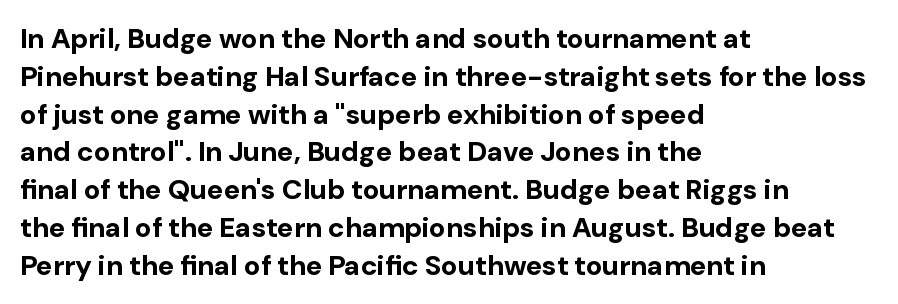
The image shows 28 px bold sans-serif type, upright; set left-aligned, normal line spacing (1.35x), normal letter spacing, not underlined; low stroke contrast and a medium x-height.
